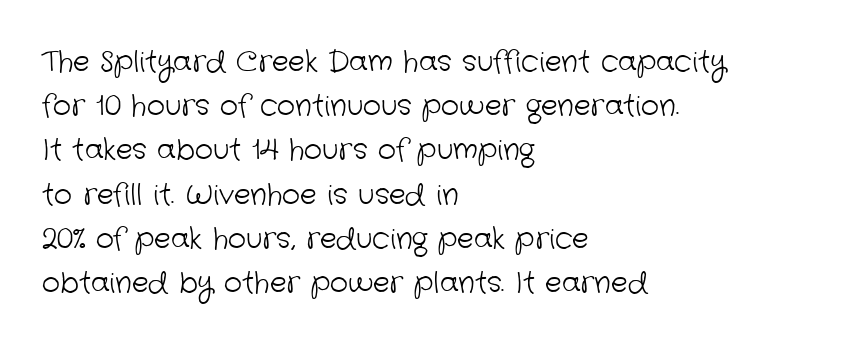
{"serif": "no", "bold": "no", "weight": "light", "width": "normal", "stroke_contrast": "low", "x_height": "medium", "monospaced": "no", "underline": "no", "align": "left", "line_spacing": "normal", "line_spacing_ratio": 1.58, "letter_spacing": "normal", "letter_spacing_em": 0.0, "glyph_px": 28}
